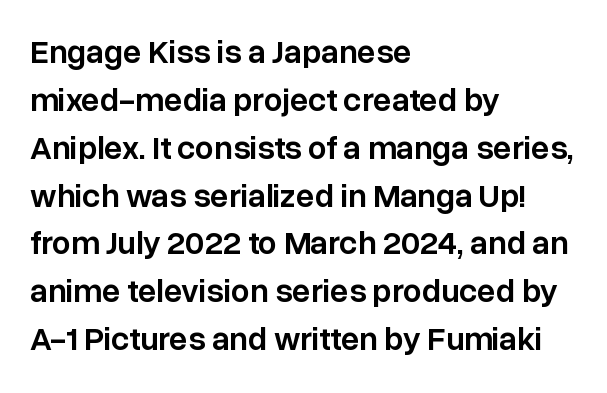
{"serif": "no", "italic": "no", "bold": "semi", "weight": "semibold", "width": "normal", "stroke_contrast": "low", "x_height": "medium", "monospaced": "no", "underline": "no", "align": "left", "line_spacing": "normal", "line_spacing_ratio": 1.45, "letter_spacing": "normal", "letter_spacing_em": 0.0, "glyph_px": 33}
